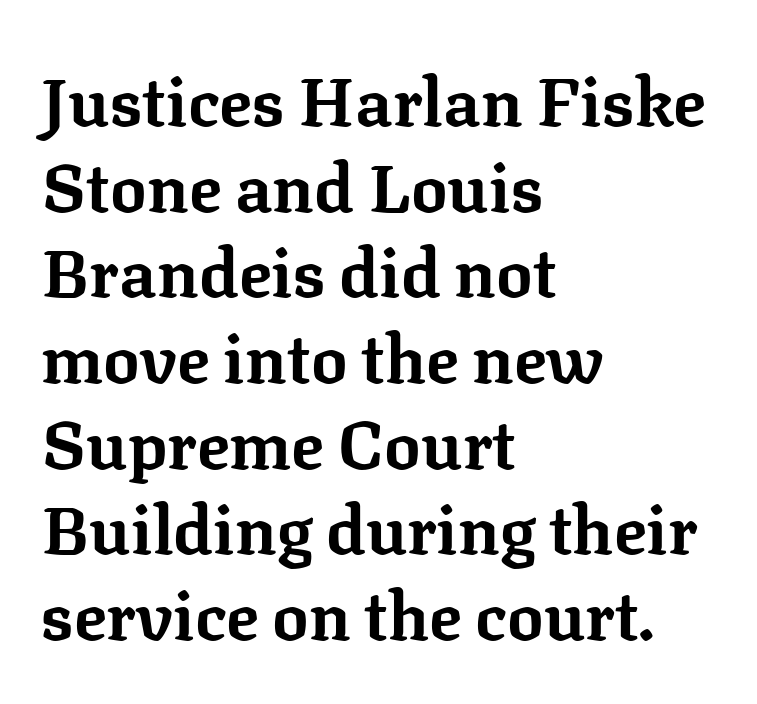
Which margin do the lines hug? The left one — the right edge is uneven. Weight check: bold — yes, fully. Each row of text sits above clean, open space. A typesetter would label this face a serif. Regarding leading, the lines here are spaced in the standard way.
